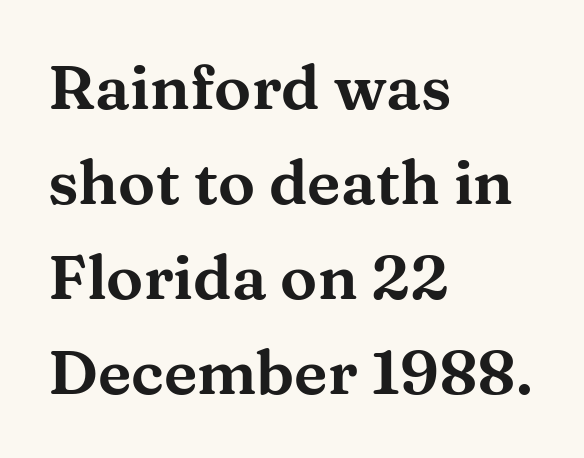
Inter-character spacing is left at the font's built-in metrics. Descenders are the only things crossing below the line. Each new line begins a customary step beneath the previous one. Layout note: lines flush left. Upright lettering throughout. Observe the serifs anchoring each vertical stroke in this sample.
